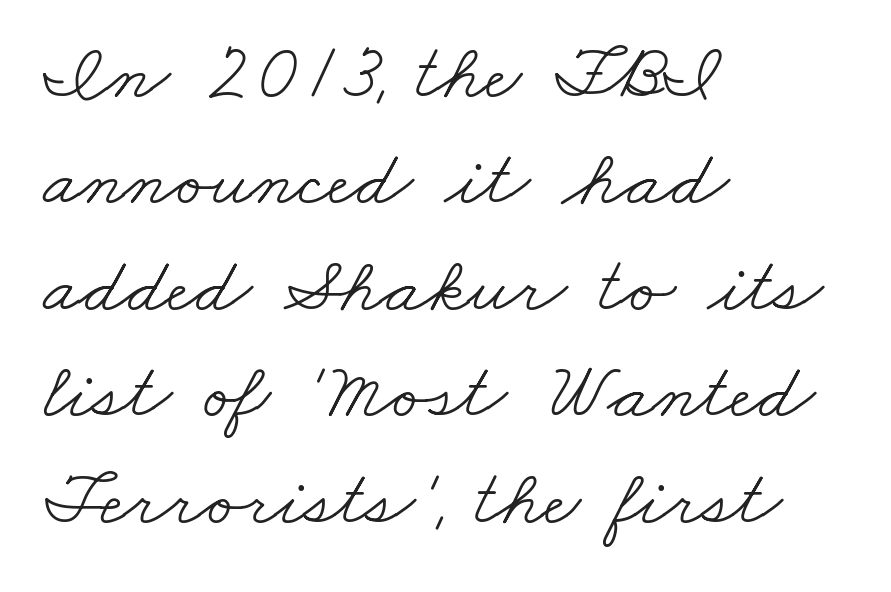
Q: Is the text bold? A: No.
Q: Is the typeface a serif or a sans-serif typeface? A: Serif.
Q: Is the text underlined? A: No.
Q: How is the paragraph aligned? A: Left-aligned.
Q: Is the spacing between letters normal or unusually wide? A: Normal.
Q: Is the spacing between lines tight, normal or loose? A: Normal.
Q: Width (condensed, normal, or wide)? A: Wide.
Q: Stroke contrast? A: Low.
Q: x-height? A: Small.
Q: Monospaced? A: No.
